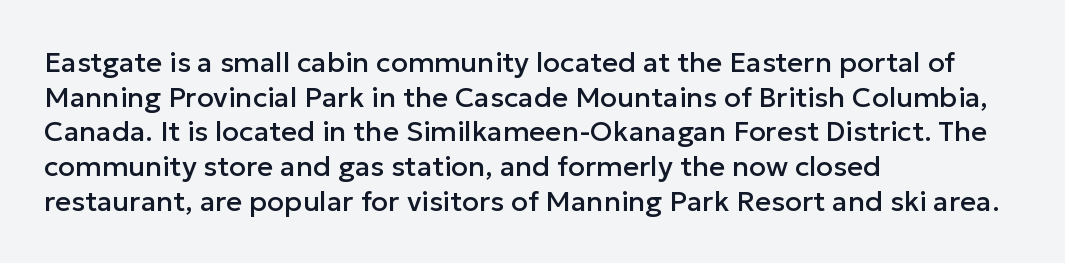
Words float on clear page, feet unadorned. A roman cut, with each character standing at attention. A typesetter would call this proportional, since set widths differ per character. The designer went with a sans here, leaving each stem footless. Horizontally, the lines are justified to the leading edge only.
